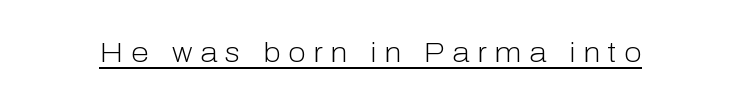
The image shows 28 px light sans-serif type, upright; set unusually wide letter spacing (+0.28 em), underlined; low stroke contrast and a medium x-height.
